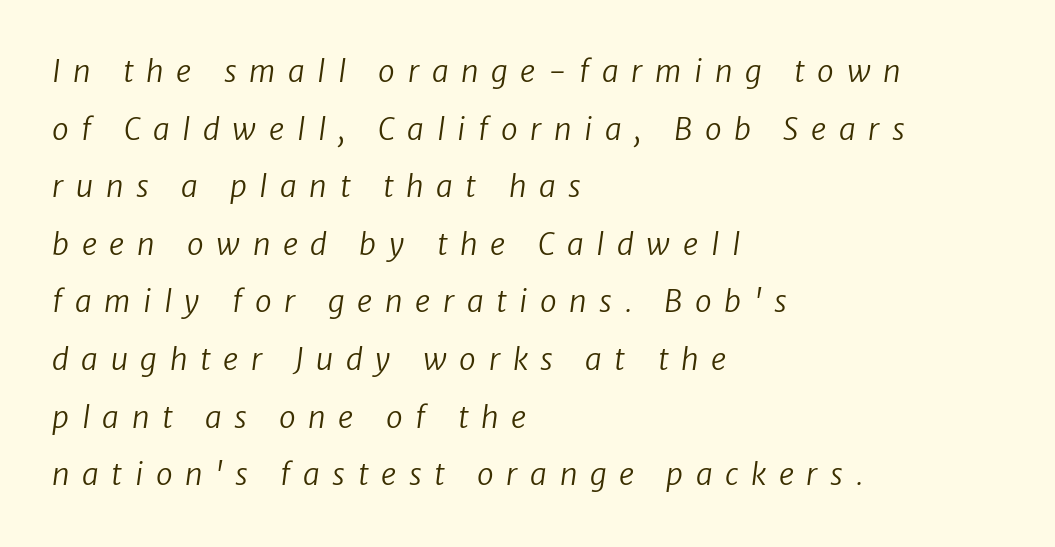
The image shows 30 px regular-weight sans-serif type; set left-aligned, loose line spacing (1.92x), unusually wide letter spacing (+0.42 em), not underlined; low stroke contrast and a medium x-height.
